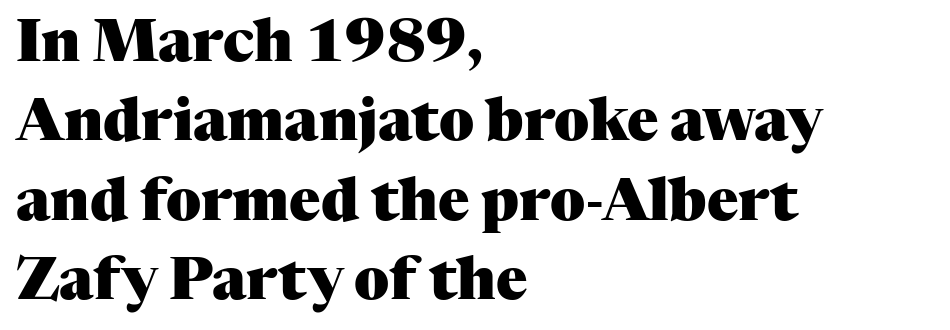
Q: Is the text bold? A: Yes.
Q: Is the text italic (slanted)? A: No, it is upright.
Q: Is the typeface a serif or a sans-serif typeface? A: Serif.
Q: Is the text underlined? A: No.
Q: How is the paragraph aligned? A: Left-aligned.
Q: Is the spacing between letters normal or unusually wide? A: Normal.
Q: Is the spacing between lines tight, normal or loose? A: Normal.
Q: Width (condensed, normal, or wide)? A: Normal.
Q: Stroke contrast? A: Medium.
Q: x-height? A: Medium.
Q: Monospaced? A: No.
